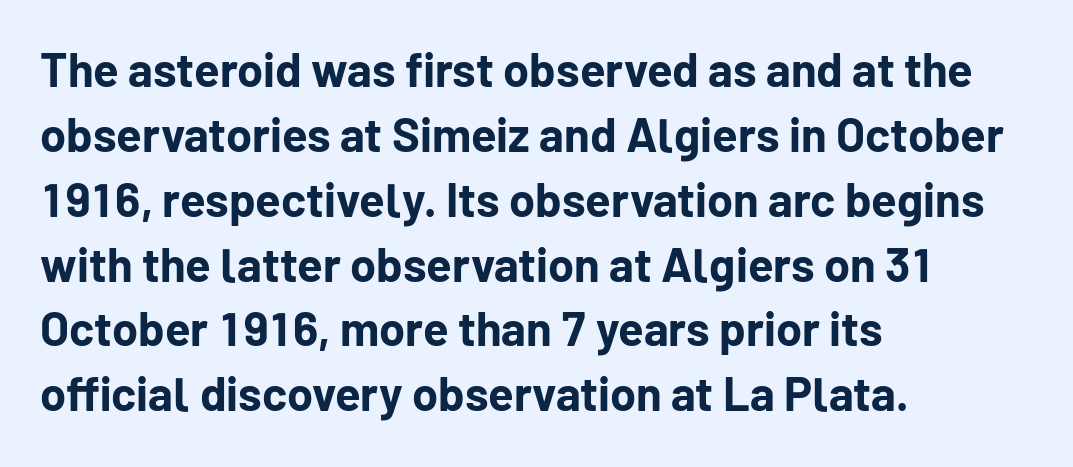
Students, this is bold: see how much ink each stroke carries. Posture: upright roman. Tracking value appears to be zero — textbook default spacing. Line beginnings align vertically; line endings do not.
